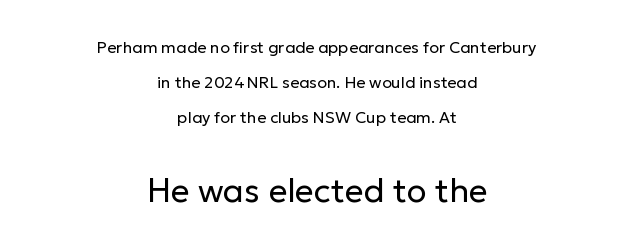
{"serif": "no", "italic": "no", "bold": "no", "weight": "regular", "width": "normal", "stroke_contrast": "low", "x_height": "medium", "monospaced": "no", "underline": "no", "align": "center", "line_spacing": "loose", "line_spacing_ratio": 2.19, "letter_spacing": "normal", "letter_spacing_em": 0.0, "larger_block": "second", "size_ratio": 2.06, "glyph_px": 33}
